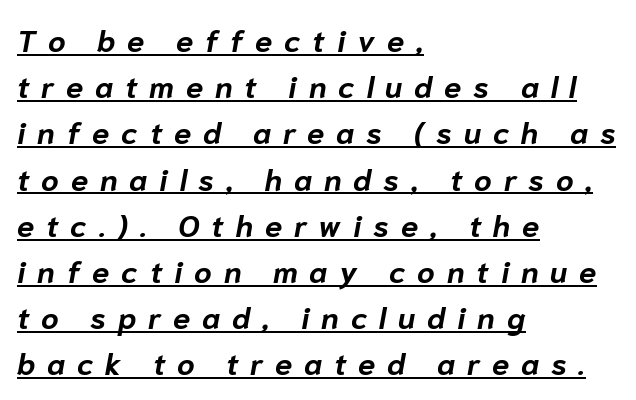
Students, observe: this is what conventionally led text looks like. Strokes here are thick enough to call this a true bold. Do the characters align in a grid? No, the font is proportional. Look at the tracking — it's clearly loosened, letters drifting apart. Teacher's note: observe the even left margin — that is flush-left alignment. When letters slant like this, we call the style italic.
